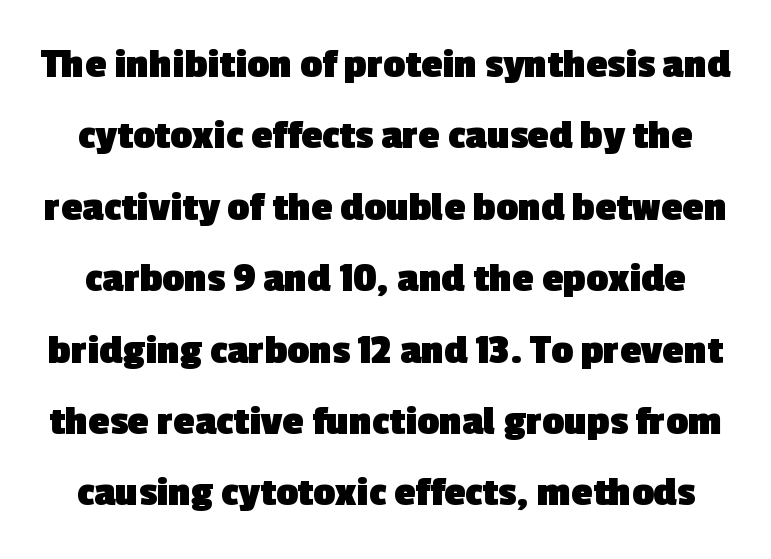
Stroke terminals: plain, sans-serif. The passage shown is emphatically bold. A typesetter would call this proportional, since set widths differ per character. Students, observe: this is what conventionally led text looks like. What stands out about the letter spacing? Nothing — it is the standard amount. Rule under the text: the space is simply empty.
